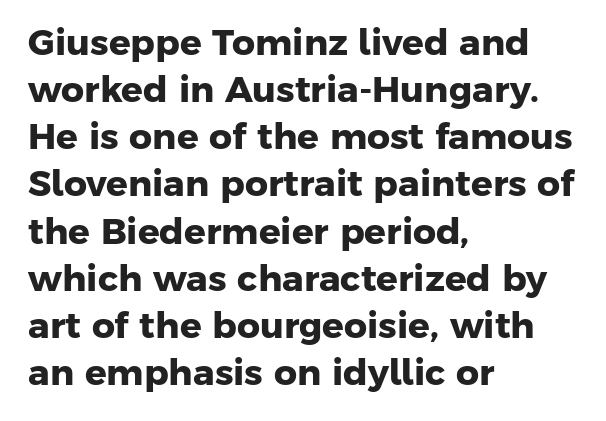
Q: Is the text bold? A: Yes.
Q: Is the typeface a serif or a sans-serif typeface? A: Sans-serif.
Q: Is the text underlined? A: No.
Q: How is the paragraph aligned? A: Left-aligned.
Q: Is the spacing between letters normal or unusually wide? A: Normal.
Q: Is the spacing between lines tight, normal or loose? A: Normal.
Q: Width (condensed, normal, or wide)? A: Normal.
Q: Stroke contrast? A: Low.
Q: x-height? A: Medium.
Q: Monospaced? A: No.
